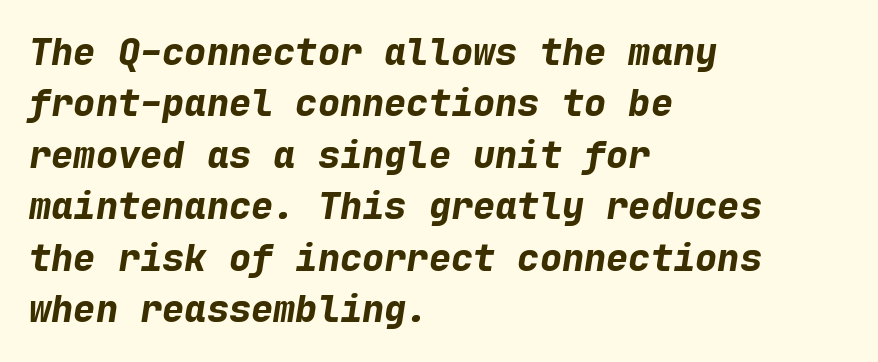
{"italic": "yes", "lean": "right", "slant_degrees": 9, "bold": "yes", "weight": "bold", "width": "normal", "stroke_contrast": "low", "x_height": "medium", "monospaced": "yes", "underline": "no", "align": "left", "line_spacing": "normal", "line_spacing_ratio": 1.39, "letter_spacing": "normal", "letter_spacing_em": 0.0, "glyph_px": 37}
